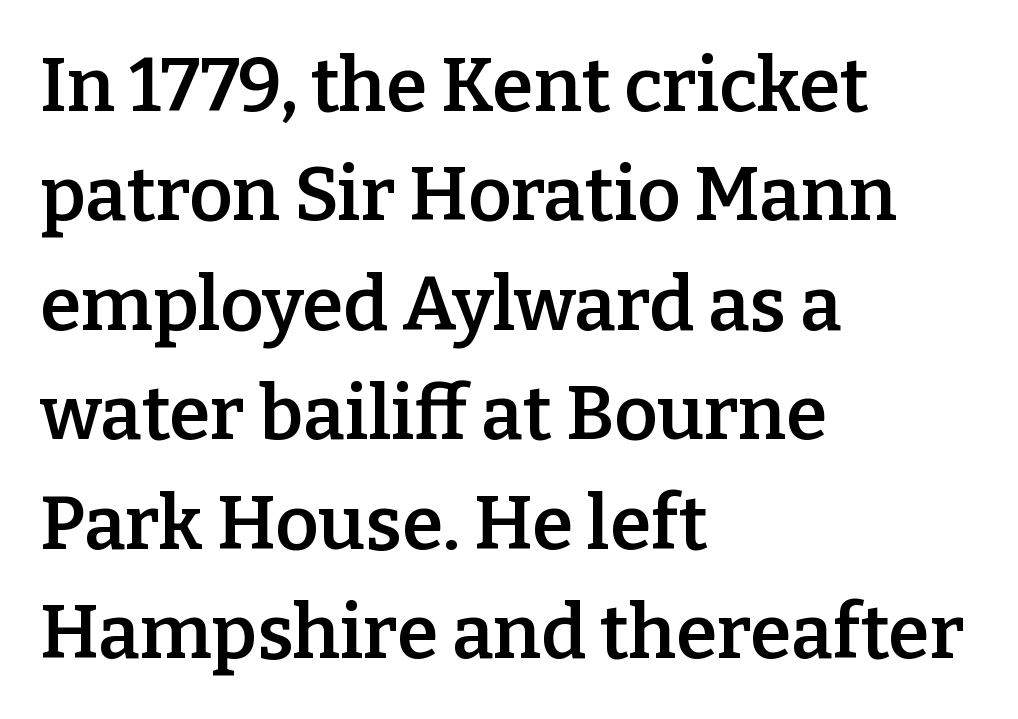
{"serif": "yes", "italic": "no", "bold": "semi", "weight": "semibold", "width": "normal", "stroke_contrast": "low", "x_height": "medium", "monospaced": "no", "underline": "no", "align": "left", "line_spacing": "normal", "line_spacing_ratio": 1.46, "letter_spacing": "normal", "letter_spacing_em": 0.0, "glyph_px": 75}
